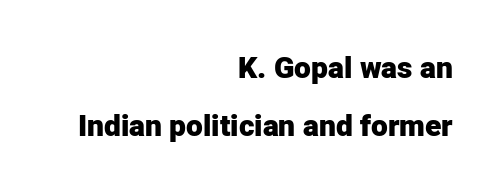
The image shows 30 px heavy sans-serif type, upright; set right-aligned, loose line spacing (1.93x), normal letter spacing, not underlined; low stroke contrast and a medium x-height.
